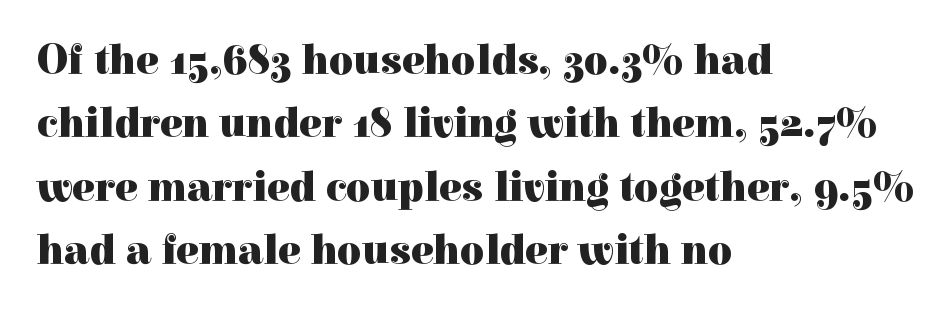
Notice how thick the strokes are: this is what a full bold looks like. The typeface chosen for these lines features serifs. Teacher's note: observe the even left margin — that is flush-left alignment. Letter spacing: default. Baseline-to-baseline distance is the conventional proportion of letter height.
